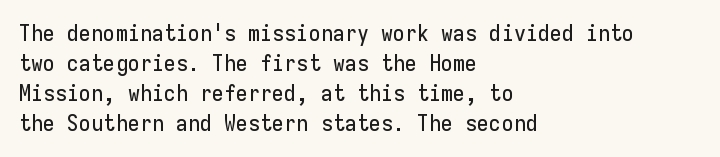
Decoration check: the copy has no underline. A roman cut, with each character standing at attention. The line-height multiplier appears to be the usual default. In CSS terms this would be text-align: left. Words appear dense and cohesive because spacing is normal.
